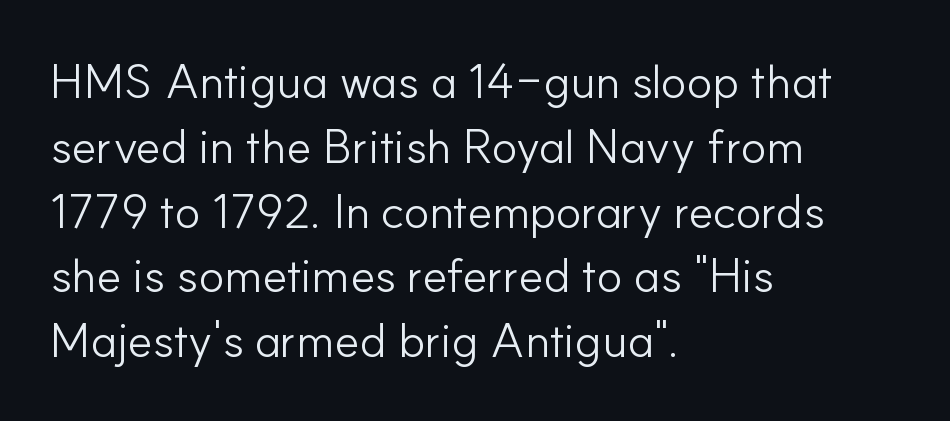
Q: Is the text bold? A: No.
Q: Is the text italic (slanted)? A: No, it is upright.
Q: Is the typeface a serif or a sans-serif typeface? A: Sans-serif.
Q: Is the text underlined? A: No.
Q: How is the paragraph aligned? A: Left-aligned.
Q: Is the spacing between letters normal or unusually wide? A: Normal.
Q: Is the spacing between lines tight, normal or loose? A: Normal.
Q: Width (condensed, normal, or wide)? A: Normal.
Q: Stroke contrast? A: Low.
Q: x-height? A: Small.
Q: Monospaced? A: No.
